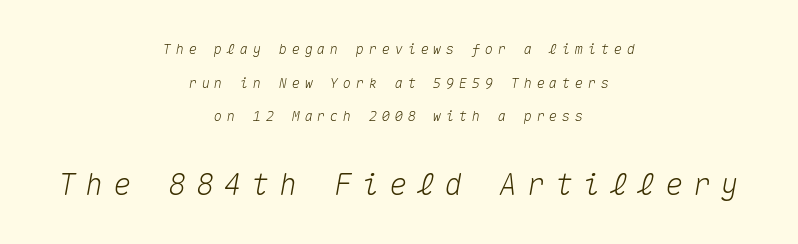
Clear beneath every line of the passage. Between these two stacked blocks, the lower one wins on size. Horizontal bands of white between lines are thick stripes. An italicized treatment has been applied to the whole sample.
